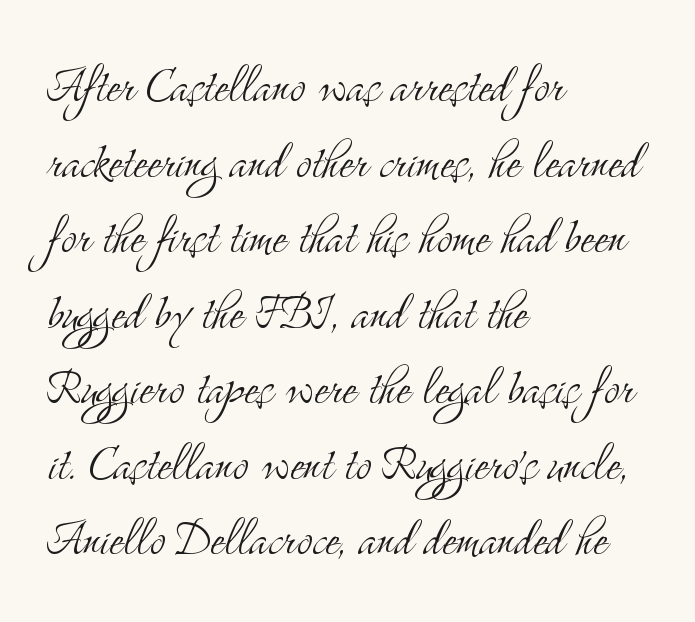
The leading is moderate, giving the passage an even texture. Honestly, there is no underline to notice here at all. Line beginnings align vertically; line endings do not.
